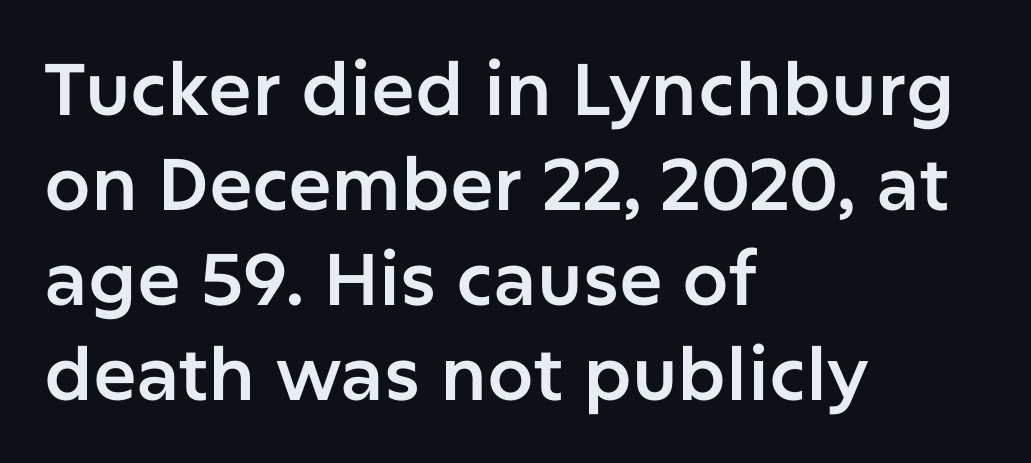
The image shows 73 px sans-serif type, upright; set left-aligned, normal line spacing (1.3x), normal letter spacing, not underlined; low stroke contrast and a medium x-height.
